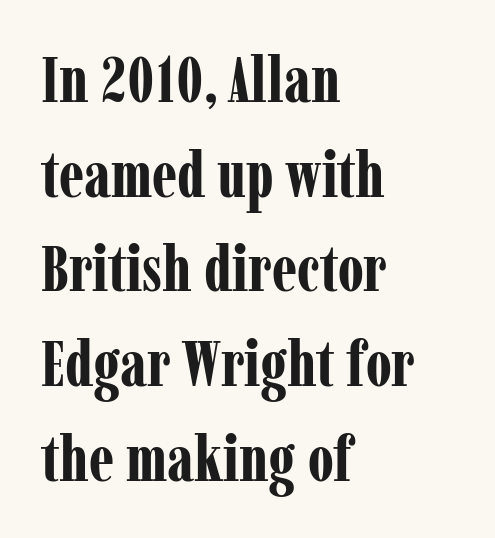
Q: Is the text bold? A: Yes.
Q: Is the text italic (slanted)? A: No, it is upright.
Q: Is the typeface a serif or a sans-serif typeface? A: Serif.
Q: Is the text underlined? A: No.
Q: How is the paragraph aligned? A: Left-aligned.
Q: Is the spacing between letters normal or unusually wide? A: Normal.
Q: Is the spacing between lines tight, normal or loose? A: Normal.
Q: Width (condensed, normal, or wide)? A: Condensed.
Q: Stroke contrast? A: Low.
Q: x-height? A: Medium.
Q: Monospaced? A: No.
